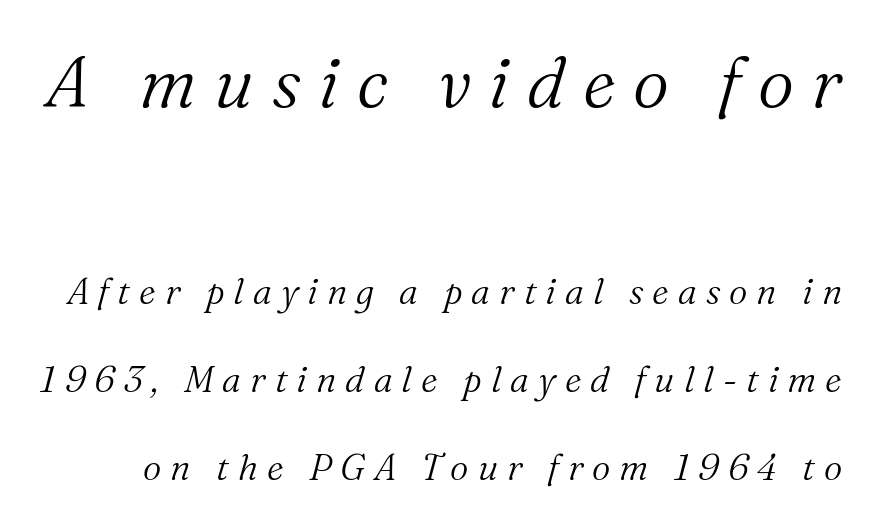
Q: Is the text bold? A: No.
Q: Is the text italic (slanted)? A: Yes, it leans right by about 16 degrees.
Q: Is the typeface a serif or a sans-serif typeface? A: Serif.
Q: Is the text underlined? A: No.
Q: Is the spacing between letters normal or unusually wide? A: Unusually wide.
Q: Is the spacing between lines tight, normal or loose? A: Loose.
Q: Which block of text is set in a larger size, the first (top) or the second (bottom)? A: The first (top) one.
Q: Width (condensed, normal, or wide)? A: Normal.
Q: Stroke contrast? A: Medium.
Q: x-height? A: Medium.
Q: Monospaced? A: No.
